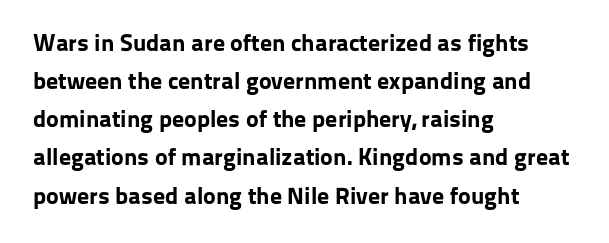
{"italic": "no", "bold": "yes", "underline": "no", "align": "left", "line_spacing": "normal", "line_spacing_ratio": 1.59, "letter_spacing": "normal", "letter_spacing_em": 0.0, "glyph_px": 24}
